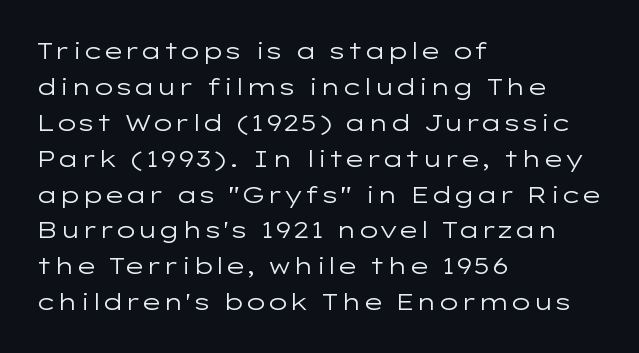
{"italic": "no", "bold": "no", "underline": "no", "align": "left", "line_spacing": "normal", "line_spacing_ratio": 1.56, "letter_spacing": "normal", "letter_spacing_em": 0.0, "glyph_px": 23}
